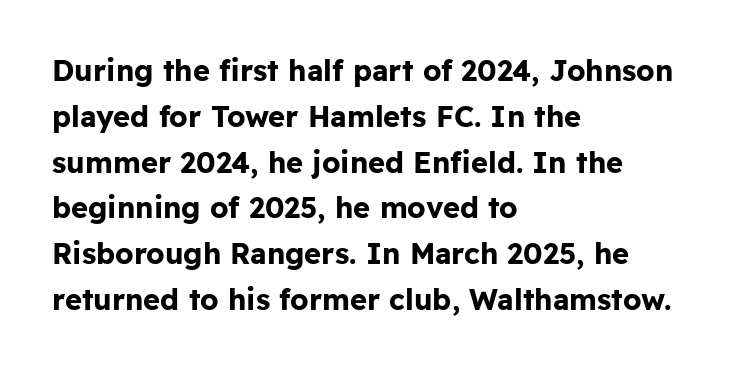
Horizontally, the lines are justified to the leading edge only. No feet cap the strokes, marking this as sans-serif type. Does the weight exceed regular? Yes, all the way to bold. No extra tracking has been applied to these lines. Clear beneath every line of the passage.
